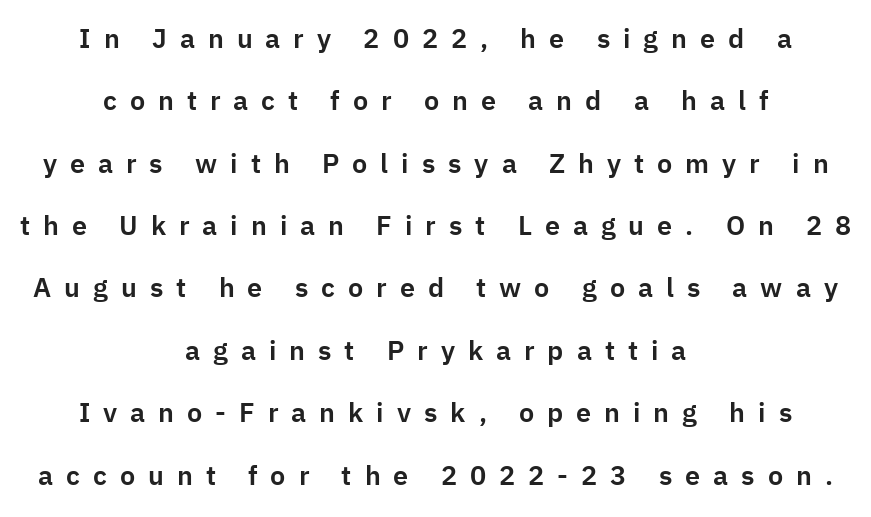
{"italic": "no", "underline": "no", "align": "center", "line_spacing": "loose", "line_spacing_ratio": 2.31, "letter_spacing": "wide", "letter_spacing_em": 0.48, "glyph_px": 27}
